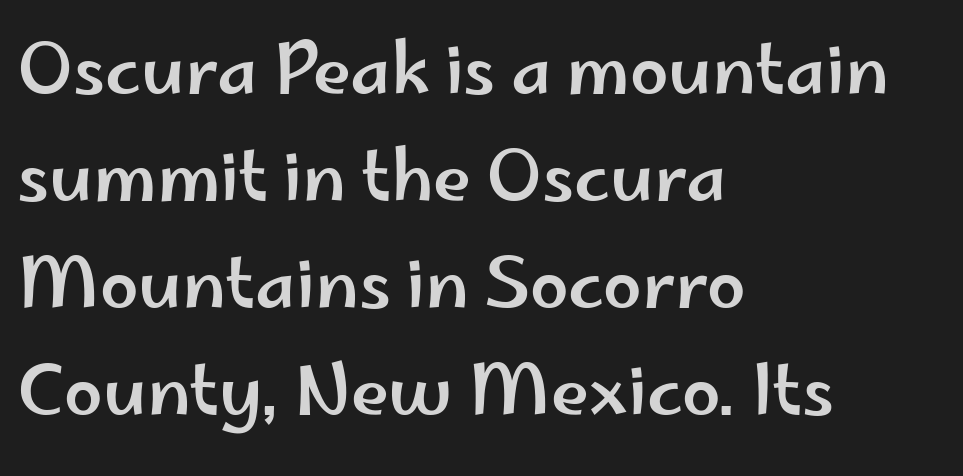
{"serif": "no", "italic": "no", "width": "wide", "stroke_contrast": "low", "x_height": "small", "monospaced": "no", "underline": "no", "align": "left", "line_spacing": "normal", "line_spacing_ratio": 1.55, "letter_spacing": "normal", "letter_spacing_em": 0.0, "glyph_px": 69}
